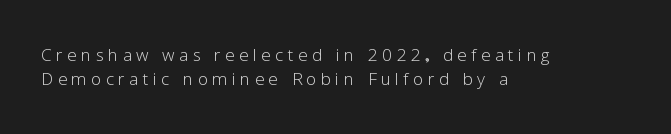
The image shows 23 px text type, upright; set left-aligned, tight line spacing (1.06x), not underlined.
